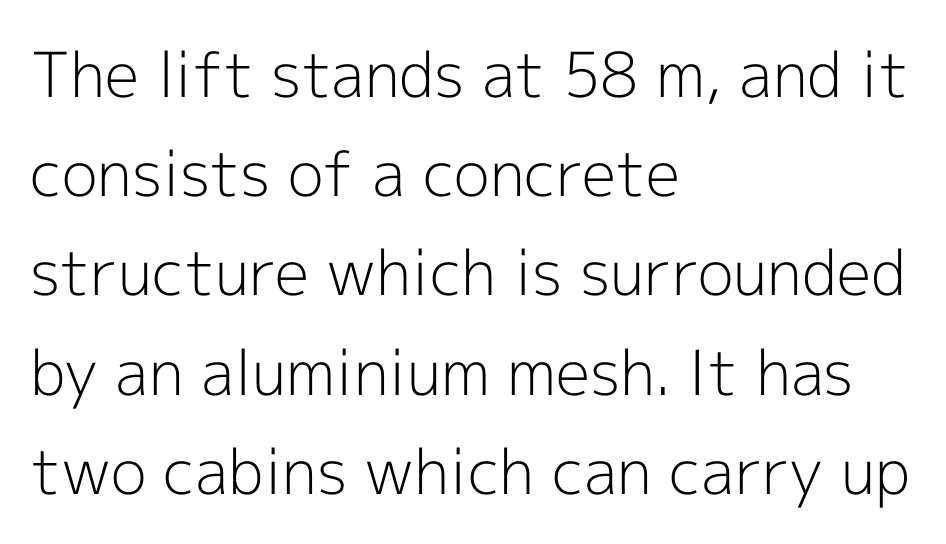
Compared with a centered layout, this one pins lines to the left instead. Ordinary non-slanted type is in use. Unlike a traditional serif, this face leaves its strokes unadorned. Rule under the text: the space is simply empty.
